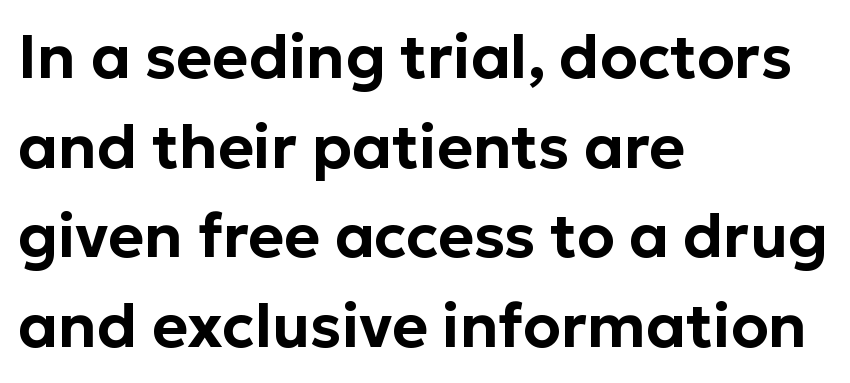
The image shows 61 px sans-serif type, upright; set left-aligned, normal line spacing (1.47x), normal letter spacing, not underlined; low stroke contrast and a medium x-height.
